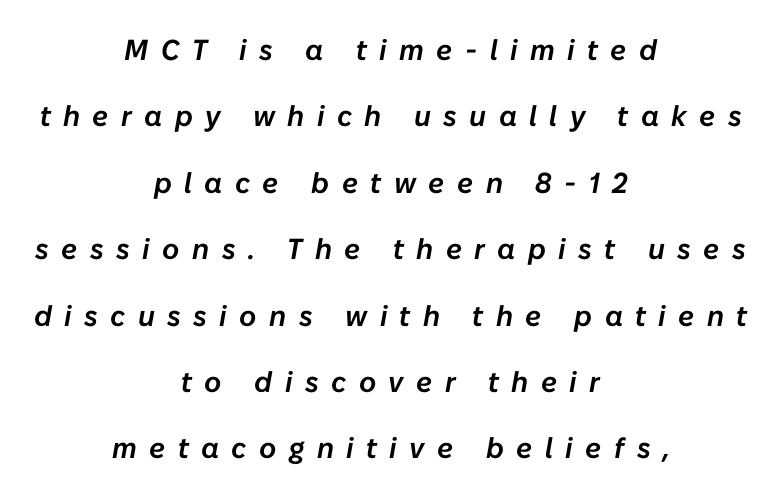
{"italic": "yes", "lean": "right", "slant_degrees": 10, "width": "normal", "stroke_contrast": "low", "x_height": "medium", "monospaced": "no", "underline": "no", "align": "center", "line_spacing": "loose", "line_spacing_ratio": 2.29, "letter_spacing": "wide", "letter_spacing_em": 0.43, "glyph_px": 29}
